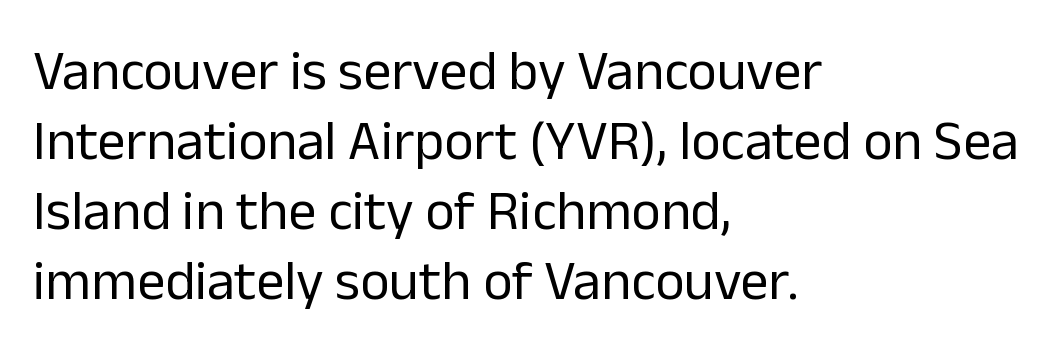
Q: Is the text bold? A: No.
Q: Is the text italic (slanted)? A: No, it is upright.
Q: Is the typeface a serif or a sans-serif typeface? A: Sans-serif.
Q: Is the text underlined? A: No.
Q: How is the paragraph aligned? A: Left-aligned.
Q: Is the spacing between letters normal or unusually wide? A: Normal.
Q: Is the spacing between lines tight, normal or loose? A: Normal.
Q: Width (condensed, normal, or wide)? A: Normal.
Q: Stroke contrast? A: Low.
Q: x-height? A: Medium.
Q: Monospaced? A: No.
